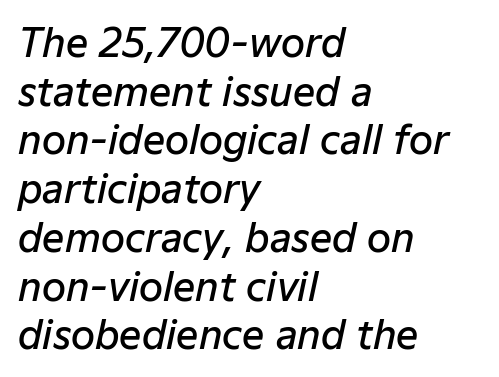
The image shows 39 px semibold type, italic (leaning right); set left-aligned, normal line spacing (1.25x), normal letter spacing, not underlined; low stroke contrast and a medium x-height.
